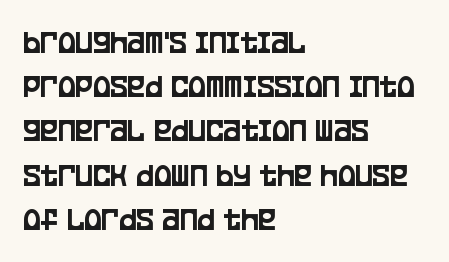
The image shows 33 px condensed sans-serif type, upright; set left-aligned, normal line spacing (1.34x), normal letter spacing, not underlined; low stroke contrast and a large x-height.
